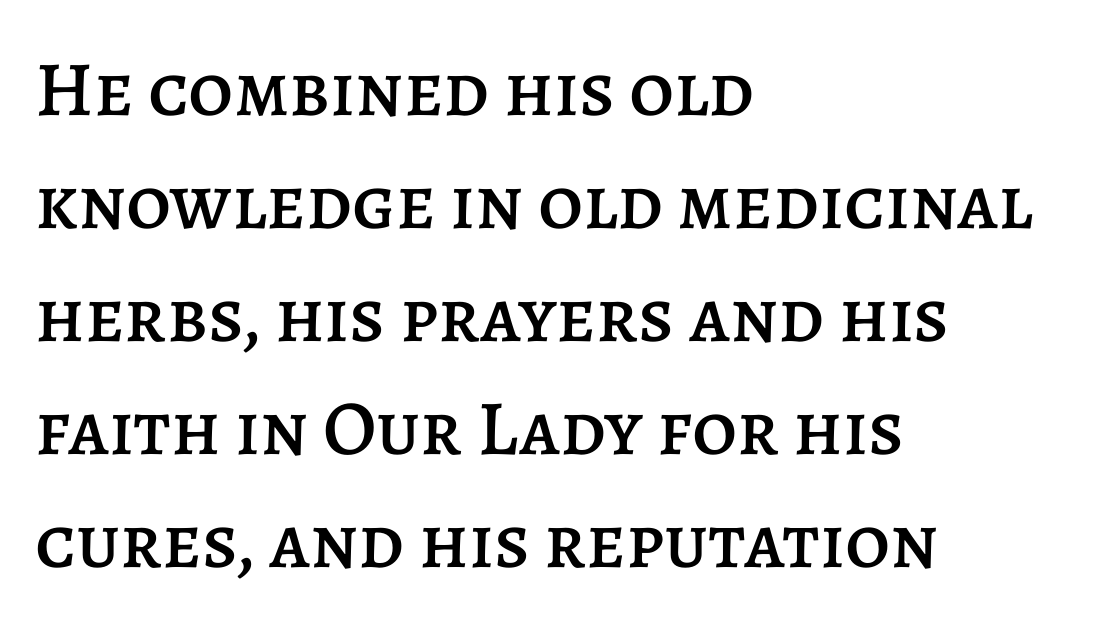
Q: Is the text italic (slanted)? A: No, it is upright.
Q: Is the text underlined? A: No.
Q: How is the paragraph aligned? A: Left-aligned.
Q: Is the spacing between letters normal or unusually wide? A: Normal.
Q: Is the spacing between lines tight, normal or loose? A: Normal.
Q: Width (condensed, normal, or wide)? A: Normal.
Q: Stroke contrast? A: Low.
Q: x-height? A: Large.
Q: Monospaced? A: No.
